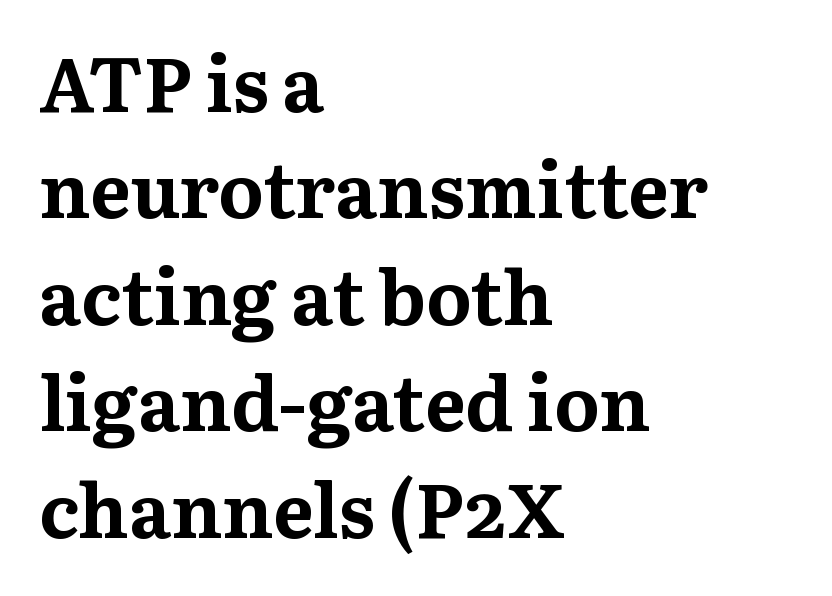
Q: Is the text bold? A: Yes.
Q: Is the text italic (slanted)? A: No, it is upright.
Q: Is the typeface a serif or a sans-serif typeface? A: Serif.
Q: Is the text underlined? A: No.
Q: How is the paragraph aligned? A: Left-aligned.
Q: Is the spacing between letters normal or unusually wide? A: Normal.
Q: Is the spacing between lines tight, normal or loose? A: Normal.
Q: Width (condensed, normal, or wide)? A: Normal.
Q: Stroke contrast? A: Medium.
Q: x-height? A: Medium.
Q: Monospaced? A: No.
